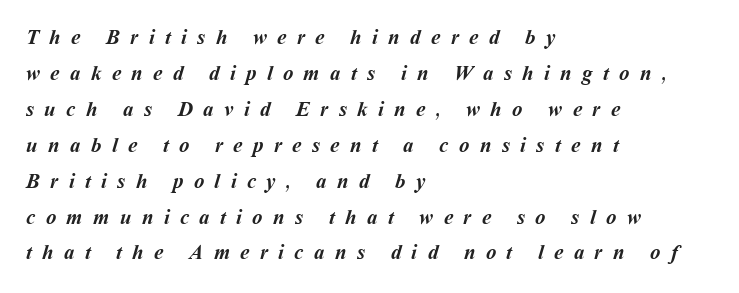
The image shows 21 px bold type; set left-aligned, line spacing 1.71x, unusually wide letter spacing (+0.49 em), not underlined.
